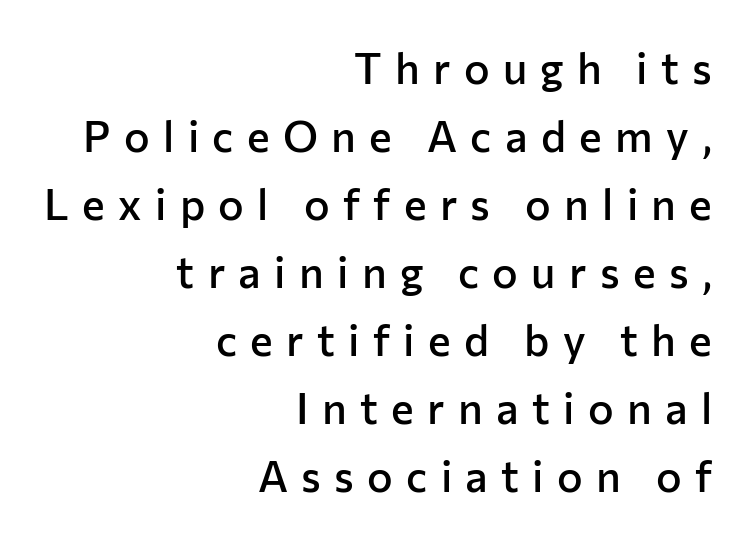
This block has exactly the height ordinary leading produces. Bare-footed words on every line. Short and long lines alike share a common ending point at right. Letterform terminals end flat and unadorned throughout the passage. Spacing between characters has been opened up far beyond the box default. Emphasis by weight is partial: semibold.
